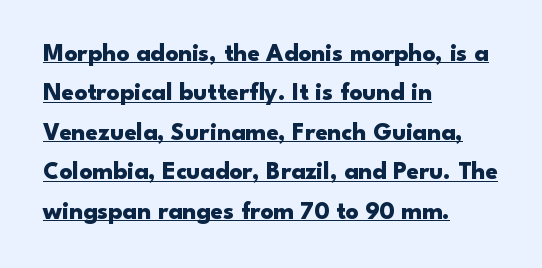
Q: Is the text bold? A: Yes.
Q: Is the text italic (slanted)? A: No, it is upright.
Q: Is the text underlined? A: Yes.
Q: How is the paragraph aligned? A: Left-aligned.
Q: Is the spacing between letters normal or unusually wide? A: Normal.
Q: Is the spacing between lines tight, normal or loose? A: Normal.
